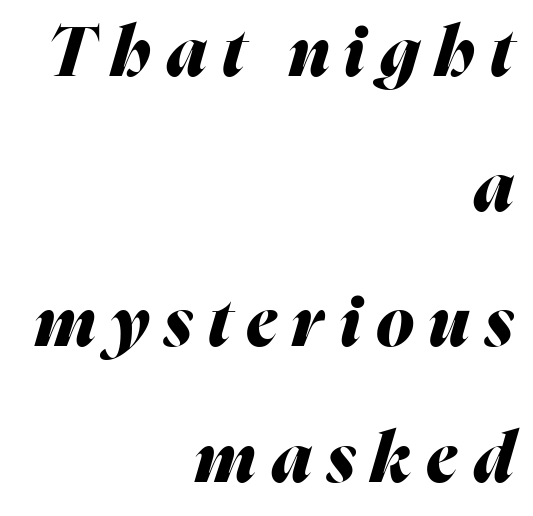
Q: Is the text bold? A: Yes.
Q: Is the text italic (slanted)? A: Yes, it leans right by about 16 degrees.
Q: Is the text underlined? A: No.
Q: How is the paragraph aligned? A: Right-aligned.
Q: Is the spacing between letters normal or unusually wide? A: Unusually wide.
Q: Is the spacing between lines tight, normal or loose? A: Loose.
Q: Width (condensed, normal, or wide)? A: Normal.
Q: Stroke contrast? A: Medium.
Q: x-height? A: Medium.
Q: Monospaced? A: No.
